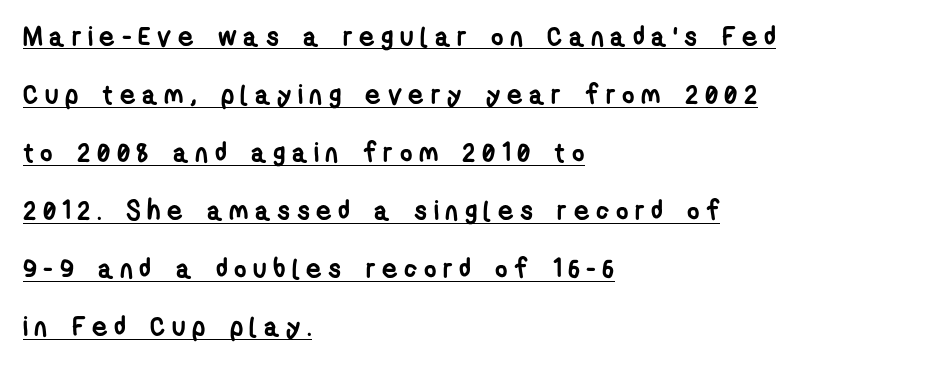
The image shows 27 px bold type; set left-aligned, loose line spacing (2.15x), unusually wide letter spacing (+0.24 em), underlined.
